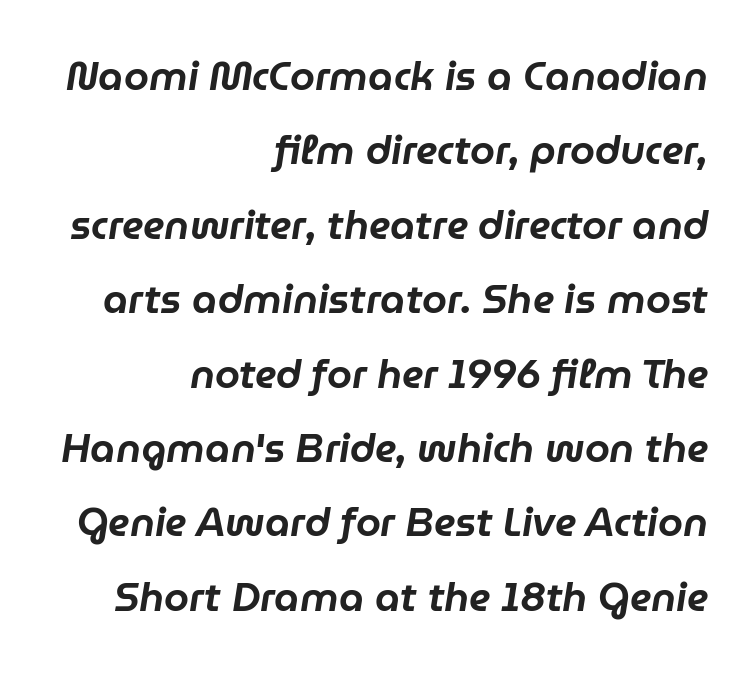
{"italic": "yes", "lean": "right", "slant_degrees": 9, "width": "normal", "stroke_contrast": "low", "x_height": "medium", "monospaced": "no", "underline": "no", "align": "right", "line_spacing_ratio": 1.86, "letter_spacing": "normal", "letter_spacing_em": 0.0, "glyph_px": 40}
